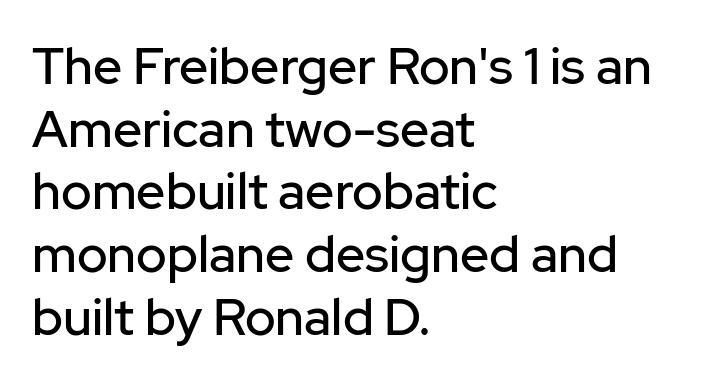
The image shows 51 px sans-serif type, upright; set left-aligned, line spacing 1.23x, normal letter spacing, not underlined; low stroke contrast and a medium x-height.
